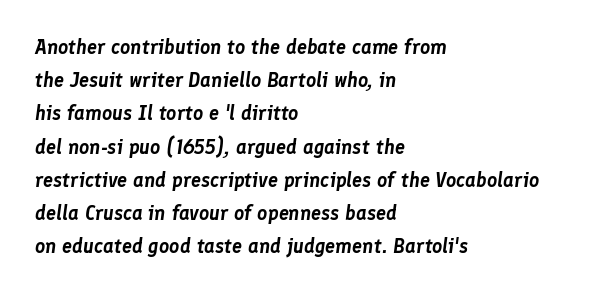
The image shows 20 px text type, italic (leaning right); set left-aligned, normal line spacing (1.66x), normal letter spacing, not underlined.
